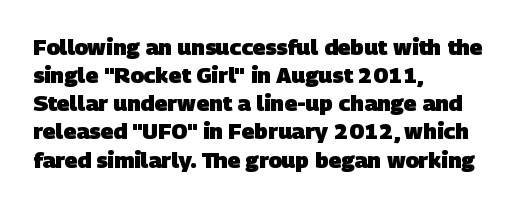
This rendering uses left alignment, leaving the right contour irregular. The gaps between neighbouring characters are ordinary and unremarkable. The leading is moderate, giving the passage an even texture. Compared with an ordinary text face, these strokes are far heavier — a full bold. This rendering features lettering with no underline.
